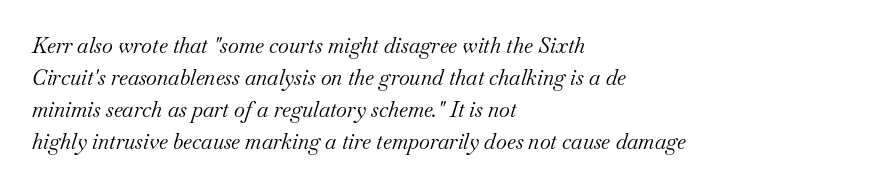
{"italic": "yes", "lean": "right", "slant_degrees": 18, "bold": "no", "underline": "no", "align": "left", "line_spacing": "normal", "line_spacing_ratio": 1.52, "letter_spacing": "normal", "letter_spacing_em": 0.0, "glyph_px": 21}
